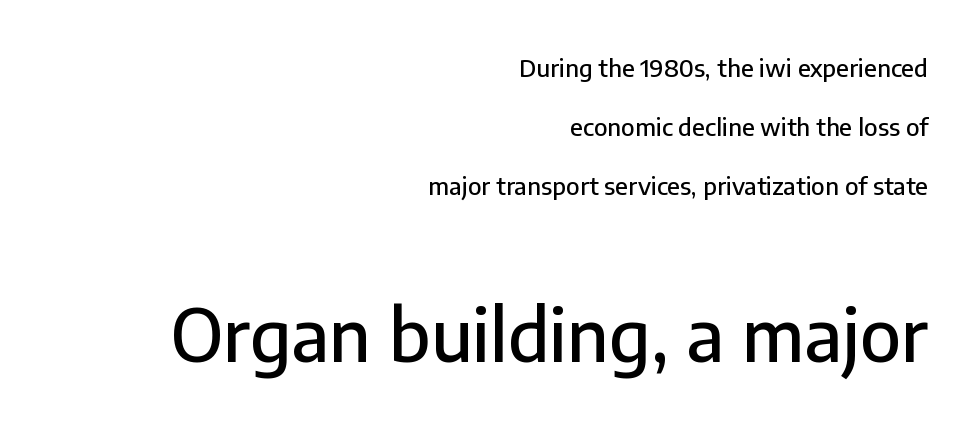
{"serif": "no", "italic": "no", "width": "normal", "stroke_contrast": "low", "x_height": "medium", "monospaced": "no", "underline": "no", "align": "right", "line_spacing": "loose", "line_spacing_ratio": 2.46, "letter_spacing": "normal", "letter_spacing_em": 0.0, "larger_block": "second", "size_ratio": 3.0, "glyph_px": 72}
